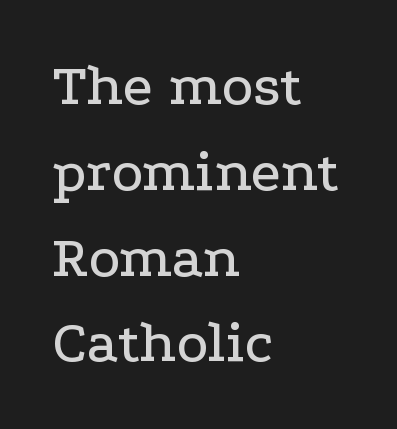
The foot of each line stays bare and open. These lines keep a tight, regular rhythm from letter to letter. Baseline-to-baseline distance is the conventional proportion of letter height. Italic: no, the glyphs are upright roman. Notice how the passage keeps a crisp vertical edge on the left only.
